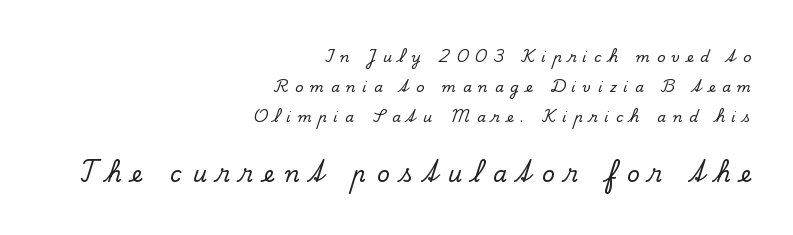
Beneath every word, the page is bare. The leading is generous, giving the passage an open texture. This rendering uses right alignment, leaving the left contour irregular. The more generous point size was reserved for the lower chunk. What stands out about the letter spacing? Its width — letters are far apart.
